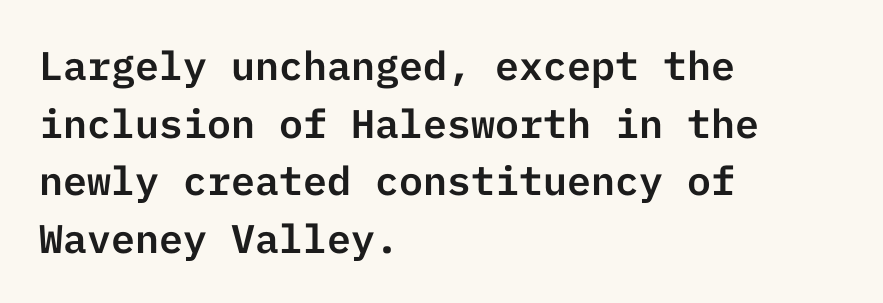
The image shows 40 px sans-serif type, upright; set left-aligned, normal line spacing (1.44x), normal letter spacing, not underlined; low stroke contrast and a medium x-height.
